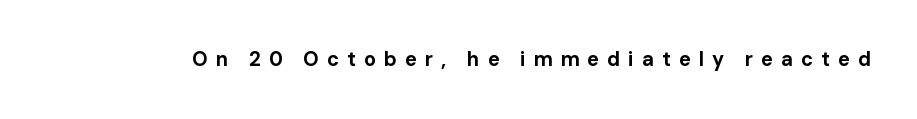
Words float on clear page, feet unadorned. Someone cranked the tracking dial way up on this one. Look at the stroke-to-counter ratio: heavy, a bold. The axis of the letterforms is exactly vertical.
